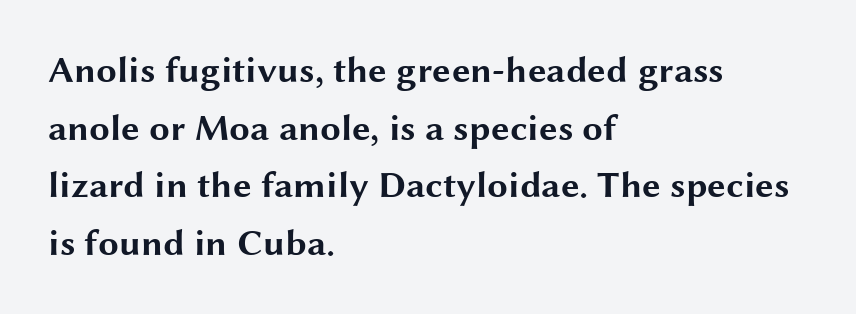
{"serif": "no", "italic": "no", "bold": "yes", "weight": "bold", "width": "wide", "stroke_contrast": "medium", "x_height": "medium", "monospaced": "no", "underline": "no", "align": "left", "line_spacing": "normal", "line_spacing_ratio": 1.56, "letter_spacing": "normal", "letter_spacing_em": 0.0, "glyph_px": 37}
